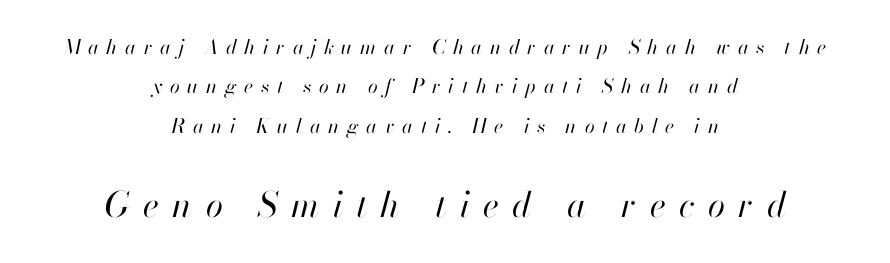
Q: Is the text bold? A: No.
Q: Is the text italic (slanted)? A: Yes, it leans right by about 13 degrees.
Q: Is the text underlined? A: No.
Q: How is the paragraph aligned? A: Centered.
Q: Is the spacing between letters normal or unusually wide? A: Unusually wide.
Q: Is the spacing between lines tight, normal or loose? A: Loose.
Q: Which block of text is set in a larger size, the first (top) or the second (bottom)? A: The second (bottom) one.
Q: Width (condensed, normal, or wide)? A: Normal.
Q: Stroke contrast? A: High.
Q: x-height? A: Small.
Q: Monospaced? A: No.
